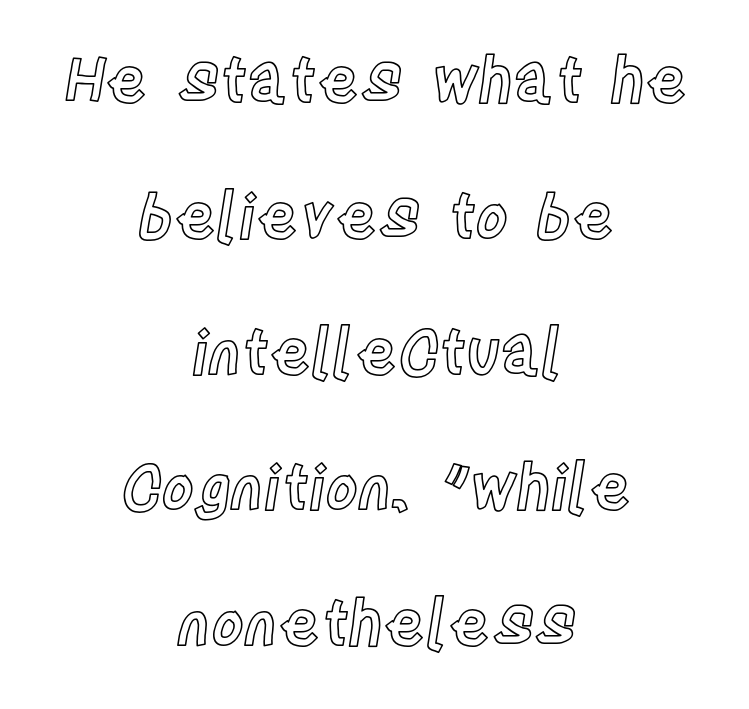
The image shows 62 px condensed type; set centered, loose line spacing (2.19x), normal letter spacing, not underlined; a large x-height.
